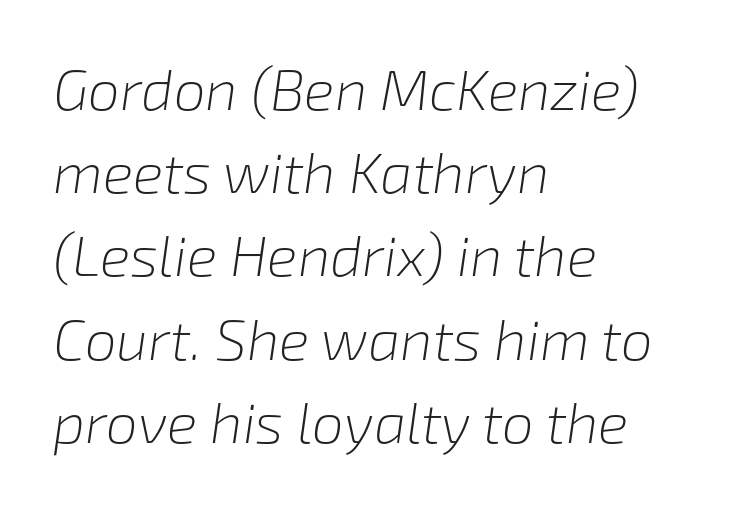
{"italic": "yes", "lean": "right", "slant_degrees": 8, "bold": "no", "weight": "light", "width": "normal", "stroke_contrast": "low", "x_height": "medium", "monospaced": "no", "underline": "no", "align": "left", "line_spacing": "normal", "line_spacing_ratio": 1.46, "letter_spacing": "normal", "letter_spacing_em": 0.0, "glyph_px": 57}
